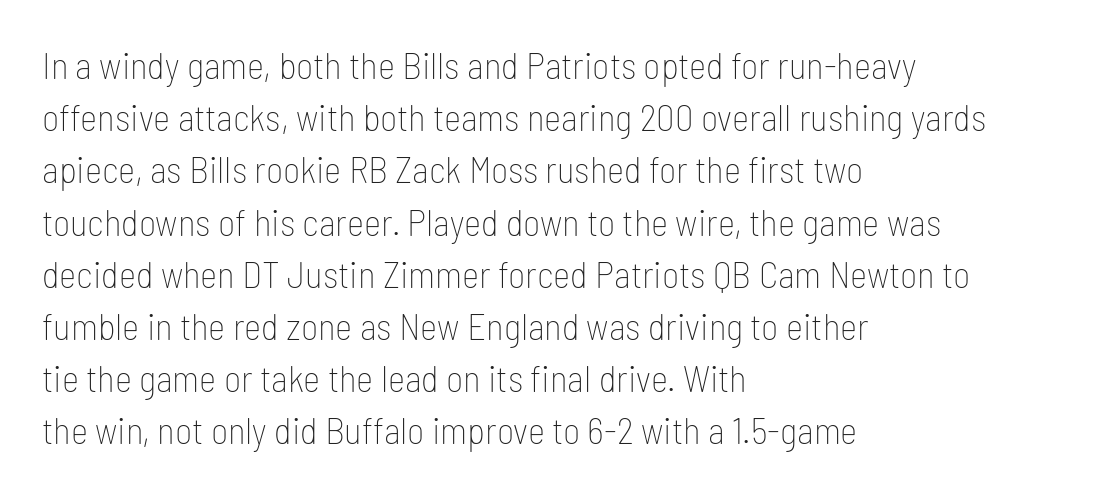
The image shows 37 px thin, condensed sans-serif type, upright; set left-aligned, normal line spacing (1.41x), normal letter spacing, not underlined; low stroke contrast and a medium x-height.
